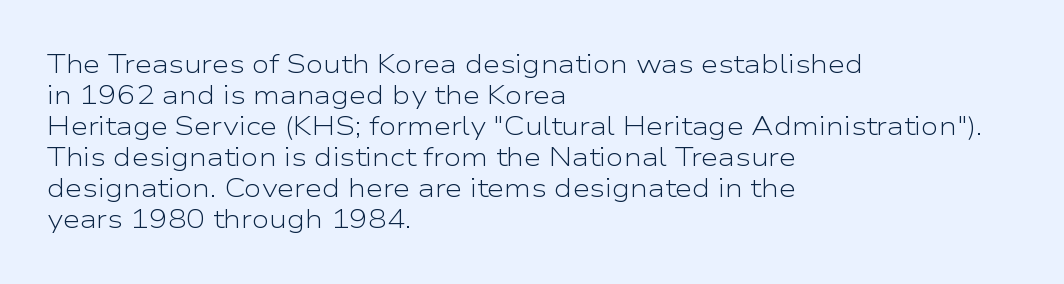
The image shows 25 px text type, upright; set left-aligned, line spacing 1.24x, normal letter spacing, not underlined.
